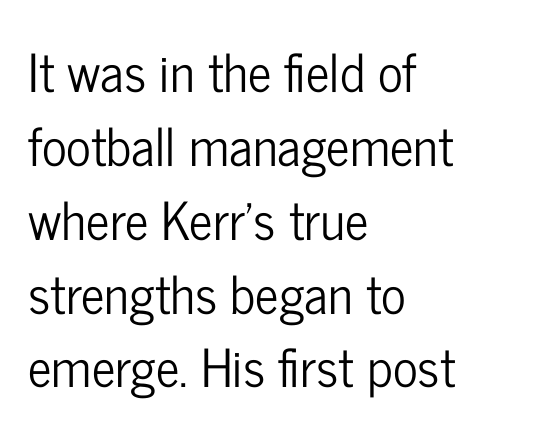
{"serif": "no", "italic": "no", "width": "condensed", "stroke_contrast": "low", "x_height": "medium", "monospaced": "no", "underline": "no", "align": "left", "line_spacing": "normal", "line_spacing_ratio": 1.42, "letter_spacing": "normal", "letter_spacing_em": 0.0, "glyph_px": 52}
